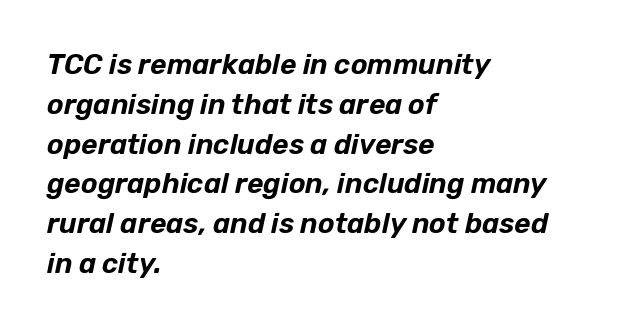
This sample has the flowing, uneven cadence of proportional lettering. Nothing unusual about the tracking: characters are spaced as the font intends. The passage shown leans; its letterforms are oblique. This sample is left-justified, so line endings fall wherever the words run out. The block of text has a typical density, with ordinary space between rows. Descenders hang freely into open space.
